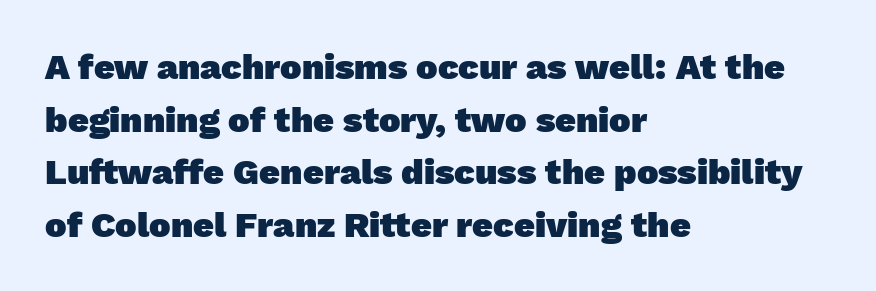
Do the characters align in a grid? No, the font is proportional. Unmarked baselines from the first word to the last. Each line starts at the same left margin while the right side varies. The typesetting leans heavy: a genuine bold. Compared with typical paragraphs, the rows here are spaced about the same. What stands out about the letter spacing? Nothing — it is the standard amount.
